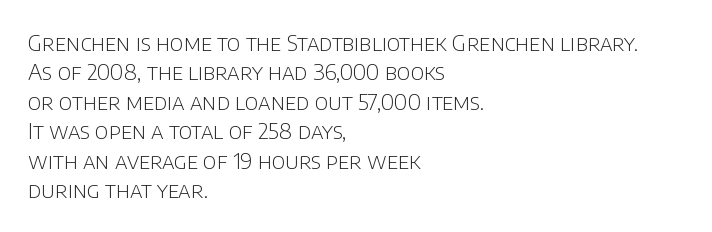
Bare-footed words on every line. Every stem runs plumb, perpendicular to the baseline. The typesetting does not lean heavy: it is not bold. Tracking value appears to be zero — textbook default spacing. The vertical gap from one line to the next is medium.
